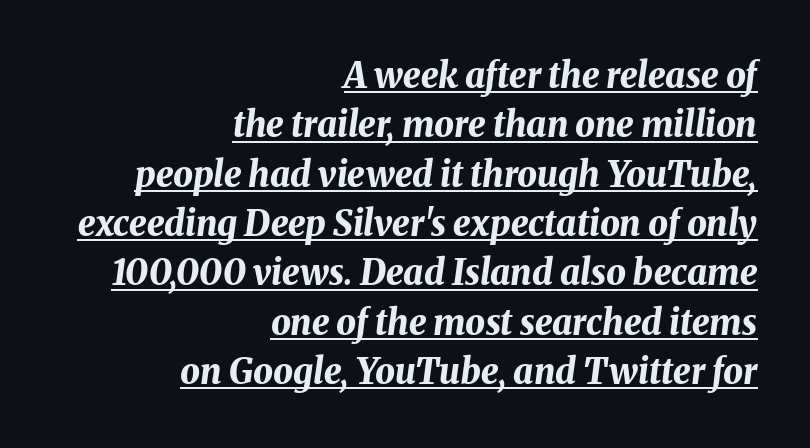
Q: Is the text bold? A: Yes.
Q: Is the text italic (slanted)? A: Yes, it leans right by about 8 degrees.
Q: Is the text underlined? A: Yes.
Q: How is the paragraph aligned? A: Right-aligned.
Q: Is the spacing between letters normal or unusually wide? A: Normal.
Q: Is the spacing between lines tight, normal or loose? A: Normal.
Q: Width (condensed, normal, or wide)? A: Normal.
Q: Stroke contrast? A: Medium.
Q: x-height? A: Medium.
Q: Monospaced? A: No.
